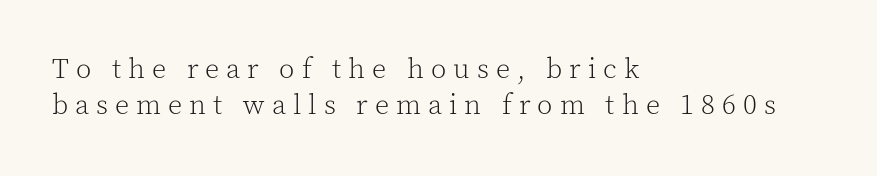
Q: Is the text bold? A: No.
Q: Is the text italic (slanted)? A: No, it is upright.
Q: Is the typeface a serif or a sans-serif typeface? A: Serif.
Q: Is the text underlined? A: No.
Q: How is the paragraph aligned? A: Left-aligned.
Q: Is the spacing between letters normal or unusually wide? A: Unusually wide.
Q: Is the spacing between lines tight, normal or loose? A: Normal.
Q: Width (condensed, normal, or wide)? A: Normal.
Q: x-height? A: Medium.
Q: Monospaced? A: No.
